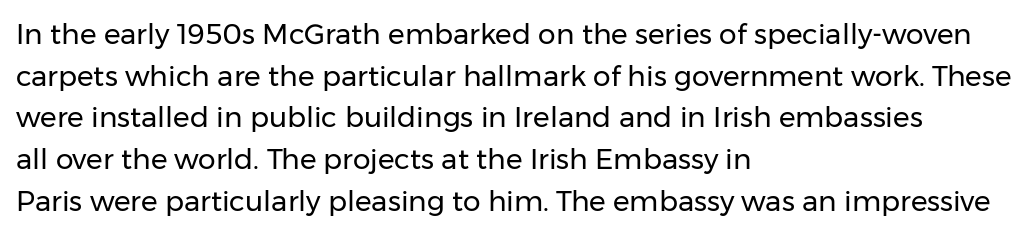
Q: Is the text bold? A: No.
Q: Is the text italic (slanted)? A: No, it is upright.
Q: Is the typeface a serif or a sans-serif typeface? A: Sans-serif.
Q: Is the text underlined? A: No.
Q: How is the paragraph aligned? A: Left-aligned.
Q: Is the spacing between letters normal or unusually wide? A: Normal.
Q: Is the spacing between lines tight, normal or loose? A: Normal.
Q: Width (condensed, normal, or wide)? A: Normal.
Q: Stroke contrast? A: Low.
Q: x-height? A: Medium.
Q: Monospaced? A: No.
